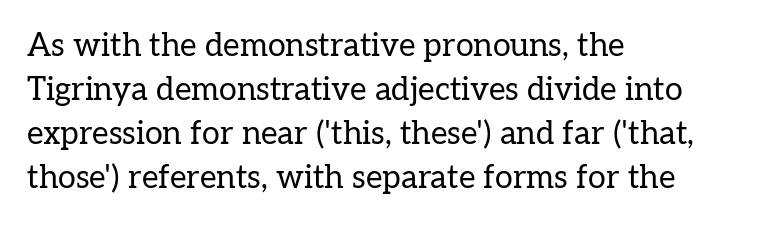
{"serif": "yes", "italic": "no", "bold": "no", "weight": "regular", "width": "normal", "stroke_contrast": "low", "x_height": "medium", "monospaced": "no", "underline": "no", "align": "left", "line_spacing": "normal", "line_spacing_ratio": 1.38, "letter_spacing": "normal", "letter_spacing_em": 0.0, "glyph_px": 32}
